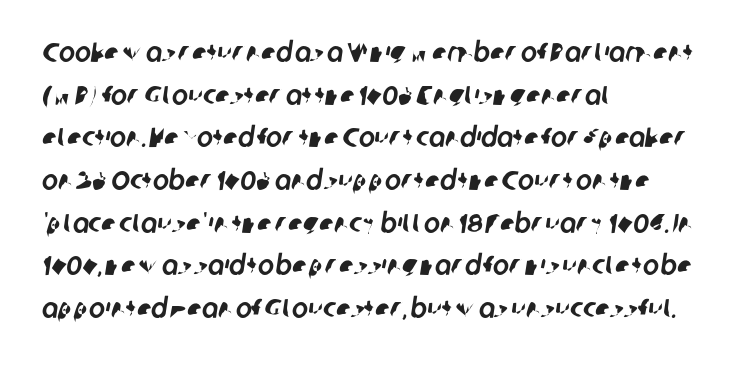
Q: Is the text underlined? A: No.
Q: How is the paragraph aligned? A: Left-aligned.
Q: Is the spacing between letters normal or unusually wide? A: Normal.
Q: Is the spacing between lines tight, normal or loose? A: Normal.
